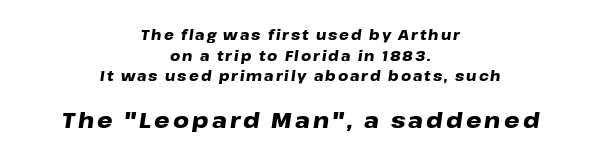
Q: Is the text bold? A: Yes.
Q: Is the text italic (slanted)? A: Yes, it leans right by about 8 degrees.
Q: Is the text underlined? A: No.
Q: How is the paragraph aligned? A: Centered.
Q: Is the spacing between lines tight, normal or loose? A: Normal.
Q: Which block of text is set in a larger size, the first (top) or the second (bottom)? A: The second (bottom) one.
